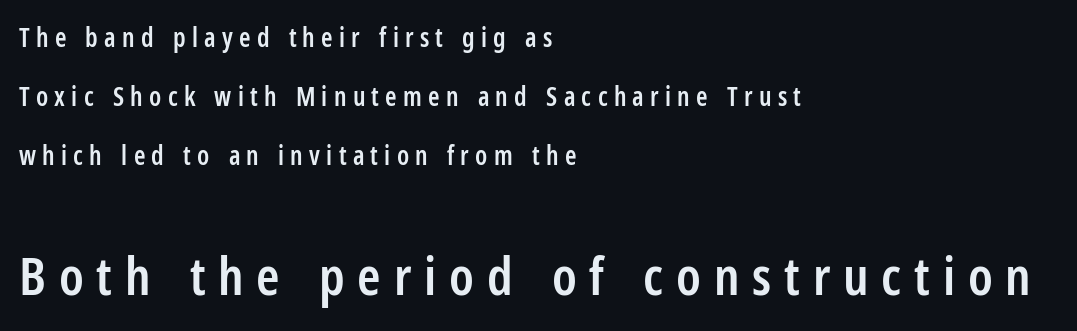
Character widths vary here, with narrow letters taking less room than wide ones. Layout note: lines flush left. Serifs: no, the terminals of the letterforms are clean. Rows of type keep a wide berth in the vertical direction.
